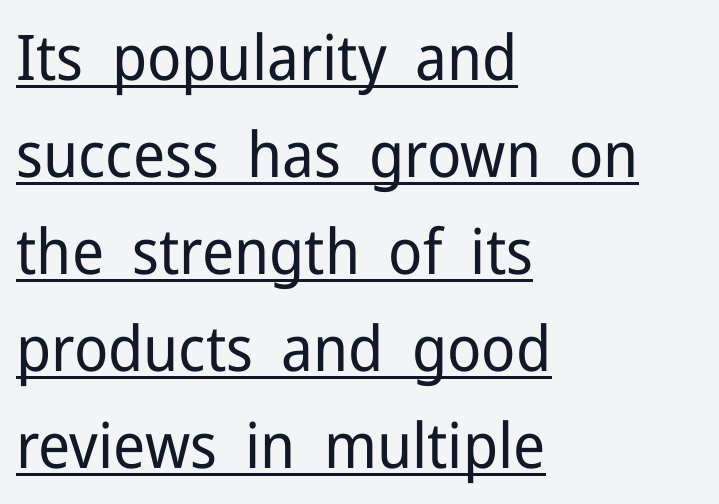
The image shows 63 px regular-weight sans-serif type, upright; set left-aligned, normal line spacing (1.54x), normal letter spacing, underlined; low stroke contrast and a medium x-height.
